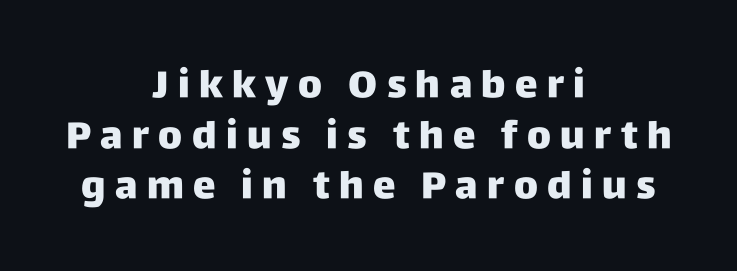
Do the characters align in a grid? No, the font is proportional. Compared with typical body copy, the letter spacing here is much looser. Plain, unruled lines of type. The setting favours the middle, as headings and verse often do. This block has exactly the height ordinary leading produces.
